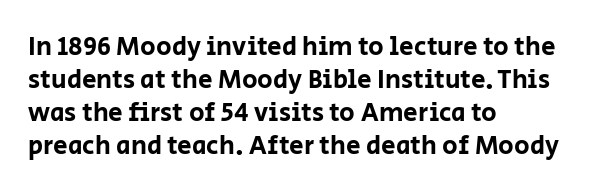
{"italic": "no", "underline": "no", "align": "left", "line_spacing": "normal", "line_spacing_ratio": 1.27, "letter_spacing": "normal", "letter_spacing_em": 0.0, "glyph_px": 26}
